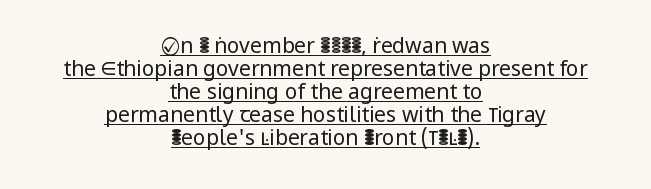
Q: Is the text bold? A: No.
Q: Is the text italic (slanted)? A: No, it is upright.
Q: Is the text underlined? A: Yes.
Q: How is the paragraph aligned? A: Centered.
Q: Is the spacing between letters normal or unusually wide? A: Normal.
Q: Is the spacing between lines tight, normal or loose? A: Tight.
